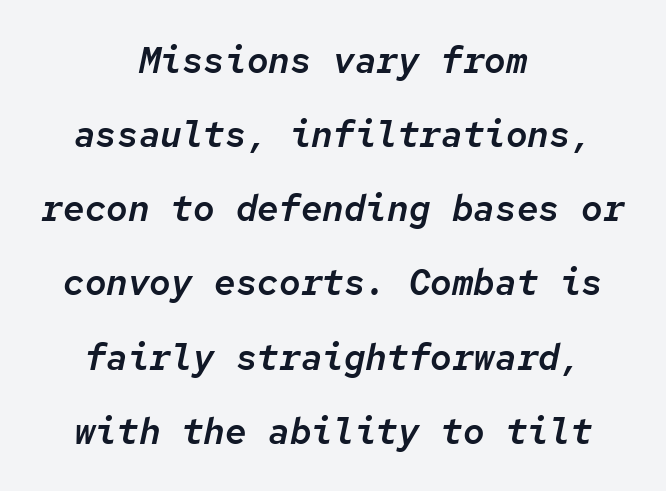
The image shows 36 px text type, italic (leaning right), monospaced; set centered, loose line spacing (2.06x), normal letter spacing, not underlined; low stroke contrast and a medium x-height.
